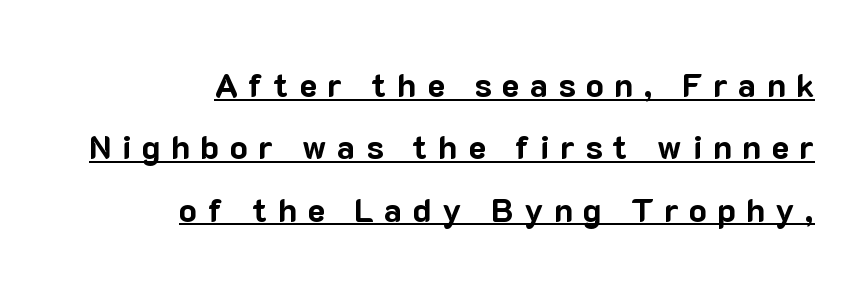
The image shows 33 px bold sans-serif type, upright; set right-aligned, line spacing 1.89x, unusually wide letter spacing (+0.32 em), underlined; low stroke contrast and a medium x-height.
